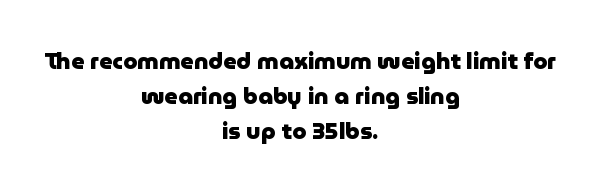
Q: Is the text bold? A: Yes.
Q: Is the text italic (slanted)? A: No, it is upright.
Q: Is the text underlined? A: No.
Q: How is the paragraph aligned? A: Centered.
Q: Is the spacing between letters normal or unusually wide? A: Normal.
Q: Is the spacing between lines tight, normal or loose? A: Normal.
